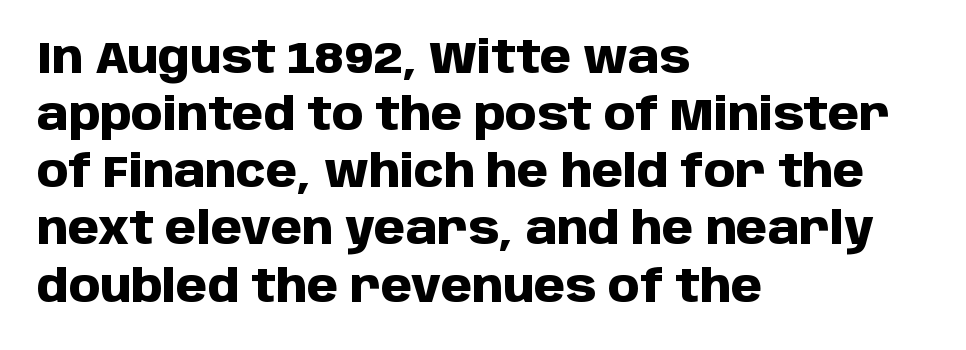
Q: Is the text bold? A: Yes.
Q: Is the text italic (slanted)? A: No, it is upright.
Q: Is the typeface a serif or a sans-serif typeface? A: Sans-serif.
Q: Is the text underlined? A: No.
Q: How is the paragraph aligned? A: Left-aligned.
Q: Is the spacing between letters normal or unusually wide? A: Normal.
Q: Is the spacing between lines tight, normal or loose? A: Normal.
Q: Width (condensed, normal, or wide)? A: Normal.
Q: Stroke contrast? A: Low.
Q: x-height? A: Large.
Q: Monospaced? A: No.
